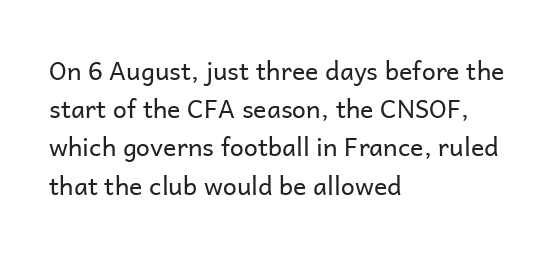
The glyphs are unaccompanied by any horizontal stroke below them. Posture: vertical. These lines keep a tight, regular rhythm from letter to letter. Interline gaps are of average width in this sample. The paragraph shown leans on its left margin.
